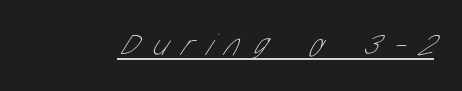
The image shows 32 px thin, condensed sans-serif type; set unusually wide letter spacing (+0.44 em), underlined; low stroke contrast and a medium x-height.
